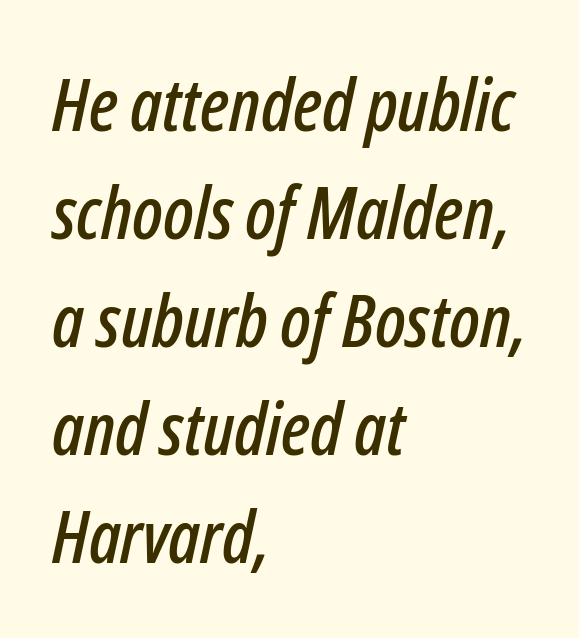
Q: Is the text italic (slanted)? A: Yes, it leans right by about 12 degrees.
Q: Is the text underlined? A: No.
Q: How is the paragraph aligned? A: Left-aligned.
Q: Is the spacing between letters normal or unusually wide? A: Normal.
Q: Is the spacing between lines tight, normal or loose? A: Normal.
Q: Width (condensed, normal, or wide)? A: Condensed.
Q: Stroke contrast? A: Low.
Q: x-height? A: Medium.
Q: Monospaced? A: No.
